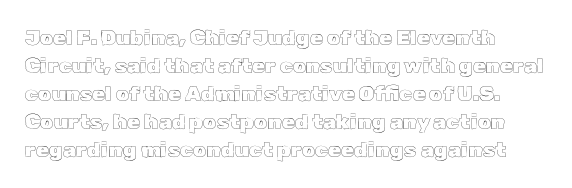
How are the letters spaced? Ordinarily, with no added tracking. The gap between lines stays unmarked. In terms of leading, this rendering sits right in the middle. Italic? Not at all — the glyphs are vertical.
